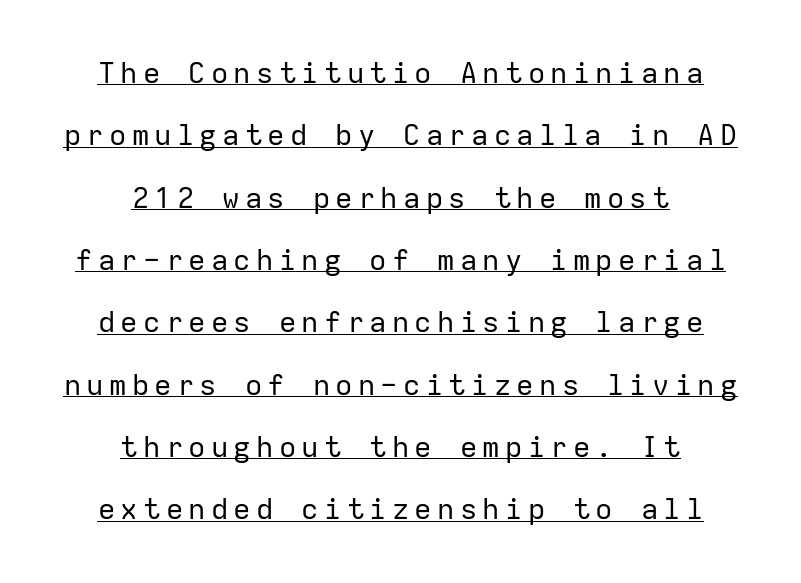
Each line of the rendering has a horizontal stroke beneath the glyphs. Honestly, the rows look like they've been pulled way apart. Does the copy run flush right? No — it is centered line by line. Here the designer chose a console-style face with uniform glyph widths. No extra ink here — the face is not bold.
